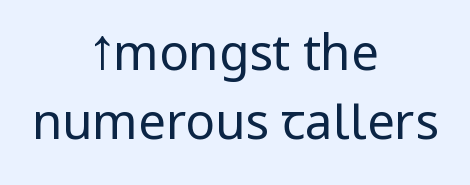
{"serif": "no", "italic": "no", "bold": "no", "weight": "regular", "width": "condensed", "stroke_contrast": "low", "x_height": "large", "monospaced": "no", "underline": "no", "align": "center", "line_spacing": "normal", "line_spacing_ratio": 1.41, "letter_spacing": "normal", "letter_spacing_em": 0.0, "glyph_px": 49}
